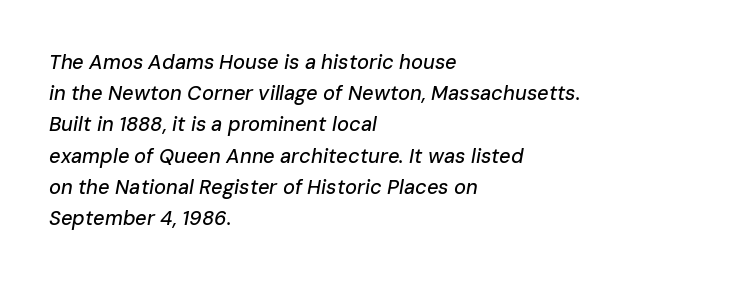
Italic? Definitely — the glyphs are oblique. The block of text has a typical density, with ordinary space between rows. The specimen omits any rule beneath the text block's lines. The rendering anchors every line to the left-hand side. The letterforms sit shoulder to shoulder at normal distance.
